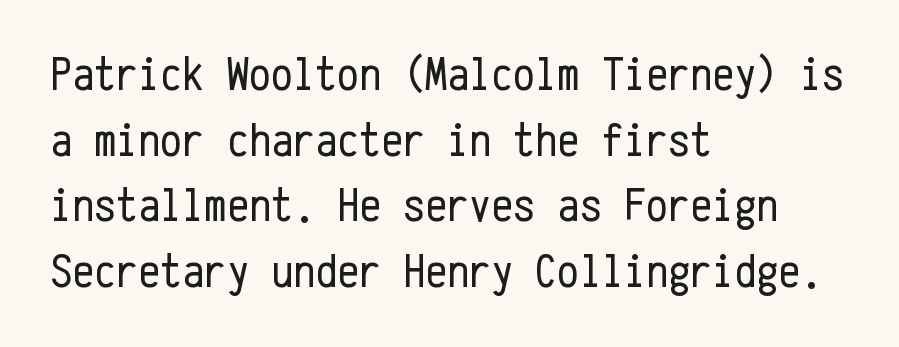
The image shows 49 px regular-weight, condensed sans-serif type, upright, monospaced; set left-aligned, normal line spacing (1.34x), normal letter spacing, not underlined; low stroke contrast and a medium x-height.
